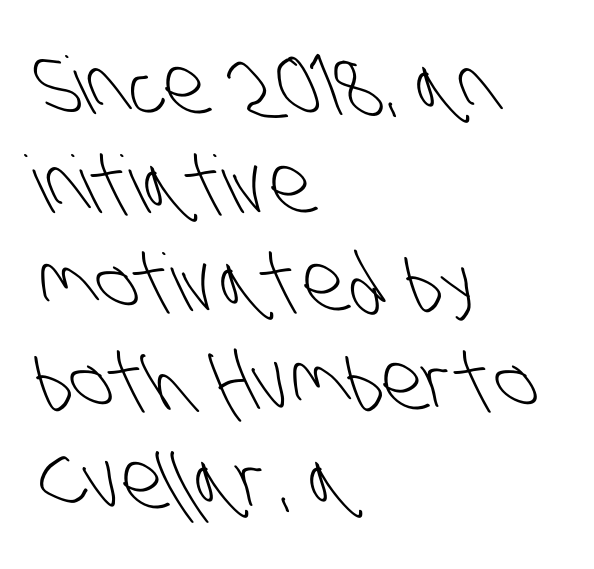
{"serif": "no", "bold": "no", "weight": "light", "width": "condensed", "stroke_contrast": "low", "x_height": "large", "monospaced": "no", "underline": "no", "align": "left", "line_spacing": "normal", "line_spacing_ratio": 1.25, "letter_spacing": "normal", "letter_spacing_em": 0.0, "glyph_px": 79}
